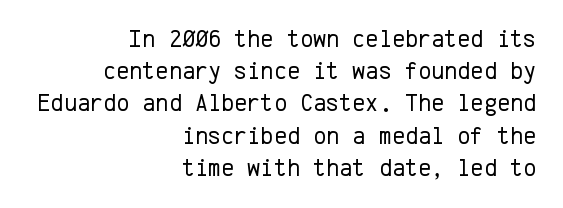
Q: Is the text bold? A: No.
Q: Is the text italic (slanted)? A: No, it is upright.
Q: Is the text underlined? A: No.
Q: How is the paragraph aligned? A: Right-aligned.
Q: Is the spacing between letters normal or unusually wide? A: Normal.
Q: Is the spacing between lines tight, normal or loose? A: Normal.
